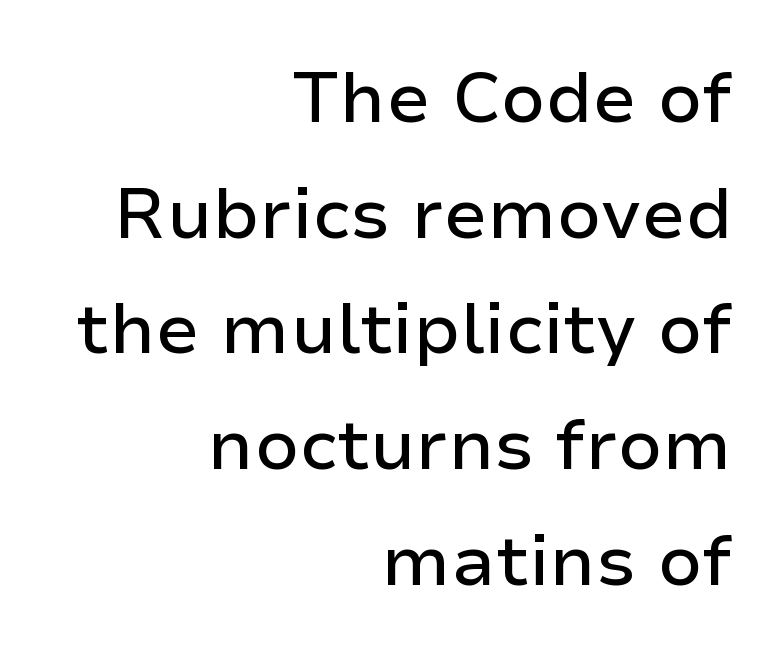
{"serif": "no", "italic": "no", "width": "normal", "stroke_contrast": "low", "x_height": "medium", "monospaced": "no", "underline": "no", "align": "right", "line_spacing": "normal", "line_spacing_ratio": 1.63, "letter_spacing": "normal", "letter_spacing_em": 0.0, "glyph_px": 71}
